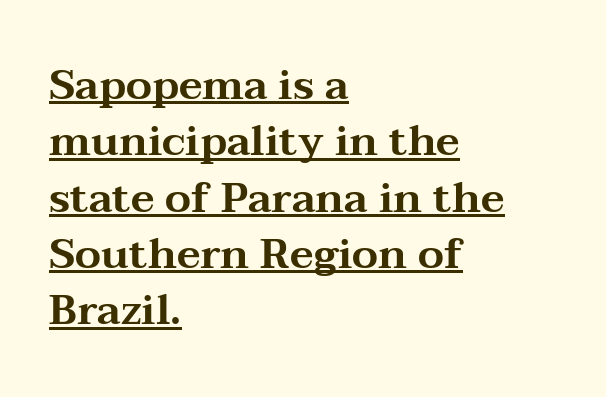
The image shows 42 px wide serif type, upright; set left-aligned, normal line spacing (1.34x), normal letter spacing, underlined; medium stroke contrast and a medium x-height.
